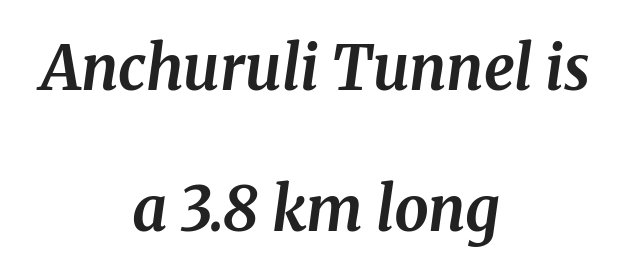
{"serif": "yes", "italic": "yes", "lean": "right", "slant_degrees": 8, "bold": "yes", "weight": "bold", "width": "normal", "stroke_contrast": "medium", "x_height": "medium", "monospaced": "no", "underline": "no", "align": "center", "line_spacing": "loose", "line_spacing_ratio": 2.31, "letter_spacing": "normal", "letter_spacing_em": 0.0, "glyph_px": 61}
